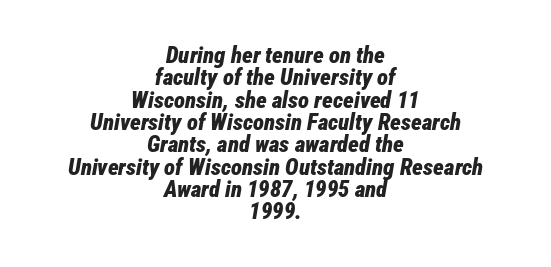
Q: Is the text bold? A: Yes.
Q: Is the text italic (slanted)? A: Yes, it leans right by about 12 degrees.
Q: Is the text underlined? A: No.
Q: How is the paragraph aligned? A: Centered.
Q: Is the spacing between letters normal or unusually wide? A: Normal.
Q: Is the spacing between lines tight, normal or loose? A: Tight.
